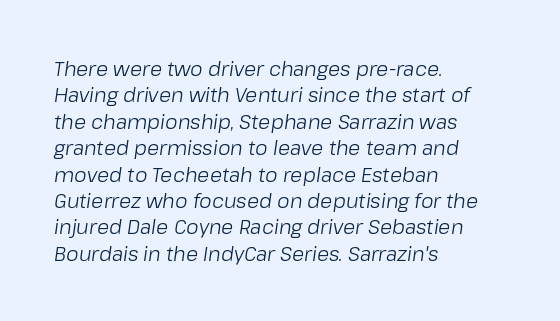
The image shows 20 px text type, italic (leaning right); set left-aligned, normal line spacing (1.32x), normal letter spacing, not underlined.
